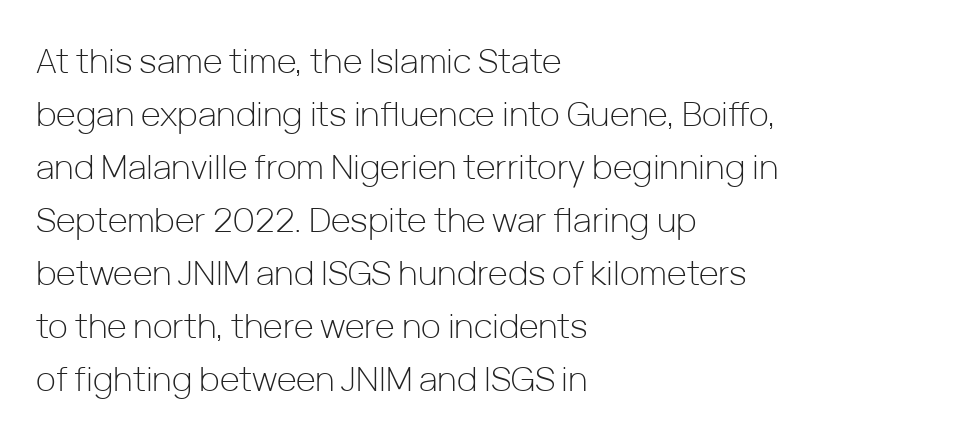
{"serif": "no", "italic": "no", "bold": "no", "weight": "light", "width": "normal", "stroke_contrast": "low", "x_height": "medium", "monospaced": "no", "underline": "no", "align": "left", "line_spacing": "normal", "line_spacing_ratio": 1.56, "letter_spacing": "normal", "letter_spacing_em": 0.0, "glyph_px": 34}
